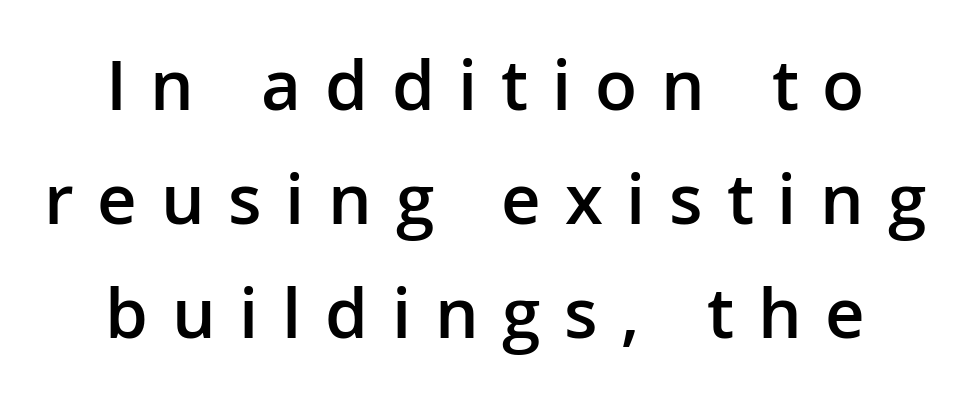
{"serif": "no", "italic": "no", "bold": "semi", "weight": "semibold", "width": "normal", "stroke_contrast": "low", "x_height": "medium", "monospaced": "no", "underline": "no", "align": "center", "line_spacing": "normal", "line_spacing_ratio": 1.54, "letter_spacing": "wide", "letter_spacing_em": 0.32, "glyph_px": 74}
